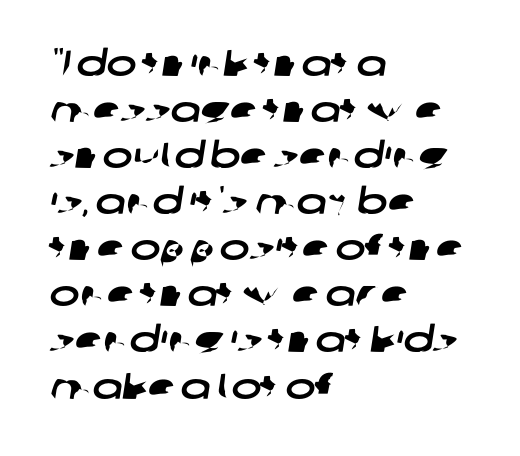
Compared with typical body copy, the letter spacing here is the same. The words here are not underlined. A typesetter would call this leading conventional body-copy spacing. Varying glyph widths throughout — classic text-font behaviour.
